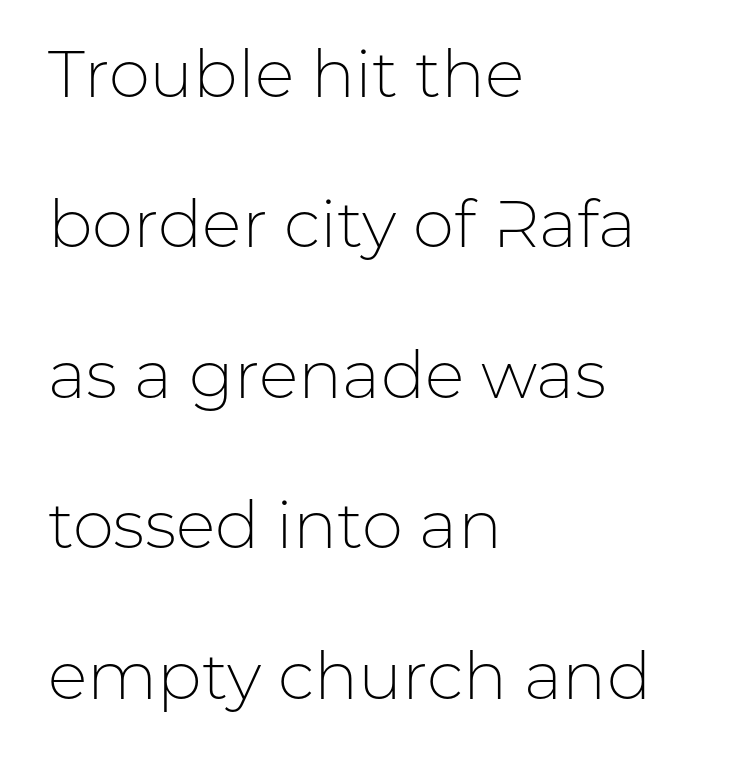
The image shows 66 px light sans-serif type, upright; set left-aligned, loose line spacing (2.28x), normal letter spacing, not underlined; low stroke contrast and a medium x-height.
